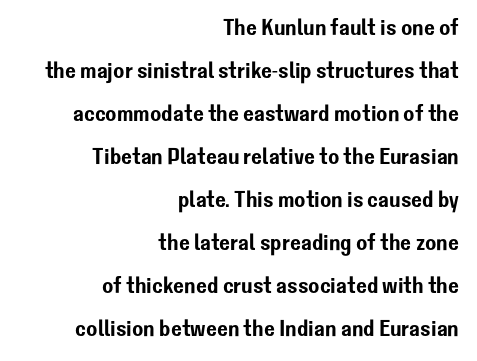
{"italic": "no", "underline": "no", "align": "right", "line_spacing_ratio": 1.87, "letter_spacing": "normal", "letter_spacing_em": 0.0, "glyph_px": 23}
